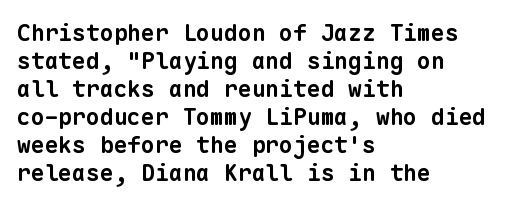
All the whitespace from short lines collects on the right. Only glyphs here, with clear space below each row. Bold? Absolutely — the strokes are thick and heavy. The letterforms sit shoulder to shoulder at normal distance.
